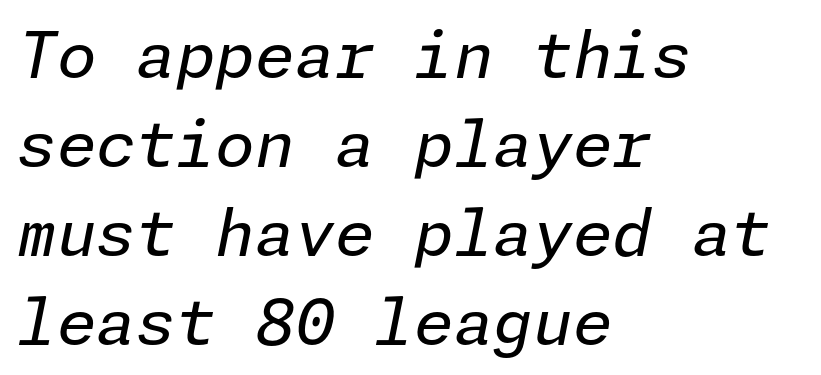
{"italic": "yes", "lean": "right", "slant_degrees": 11, "bold": "no", "weight": "regular", "width": "normal", "stroke_contrast": "low", "x_height": "medium", "underline": "no", "align": "left", "line_spacing": "normal", "line_spacing_ratio": 1.39, "letter_spacing": "normal", "letter_spacing_em": 0.0, "glyph_px": 64}
